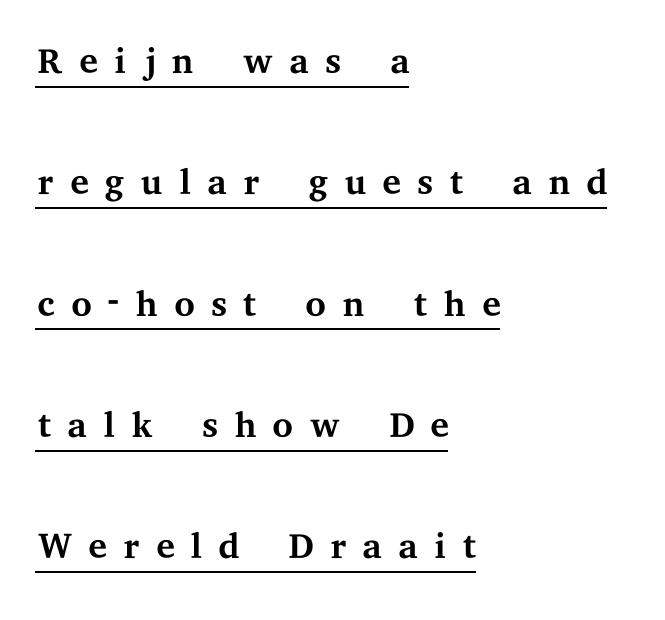
Q: Is the text bold? A: No.
Q: Is the text italic (slanted)? A: No, it is upright.
Q: Is the typeface a serif or a sans-serif typeface? A: Serif.
Q: Is the text underlined? A: Yes.
Q: How is the paragraph aligned? A: Left-aligned.
Q: Is the spacing between letters normal or unusually wide? A: Unusually wide.
Q: Is the spacing between lines tight, normal or loose? A: Loose.
Q: Width (condensed, normal, or wide)? A: Wide.
Q: Stroke contrast? A: Medium.
Q: x-height? A: Medium.
Q: Monospaced? A: No.
